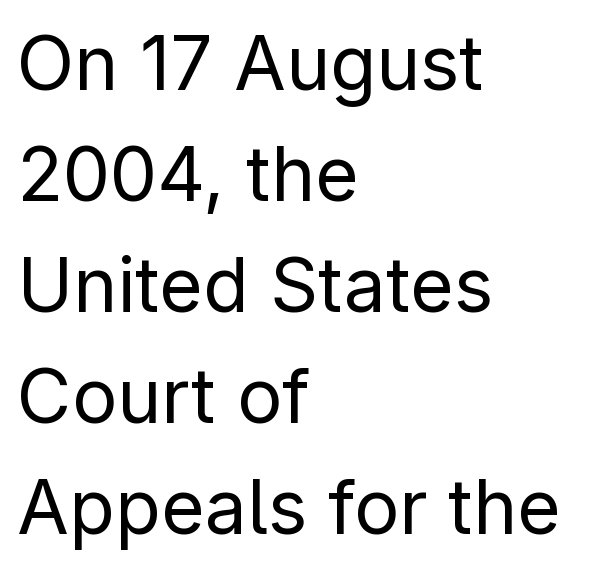
This is not heavy type; no bold has been used. Ascenders rise straight up at ninety degrees. A bare baseline throughout the passage. Spacing verdict: proportional, widths tailored to each character.
